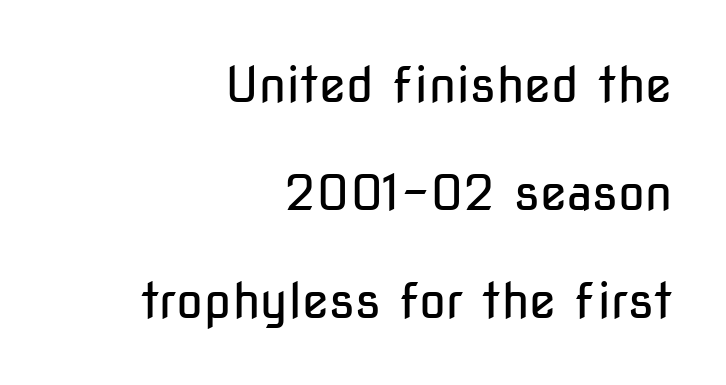
{"serif": "no", "italic": "no", "bold": "no", "weight": "regular", "width": "condensed", "stroke_contrast": "low", "x_height": "medium", "monospaced": "no", "underline": "no", "align": "right", "line_spacing": "loose", "line_spacing_ratio": 2.2, "letter_spacing": "normal", "letter_spacing_em": 0.0, "glyph_px": 49}
